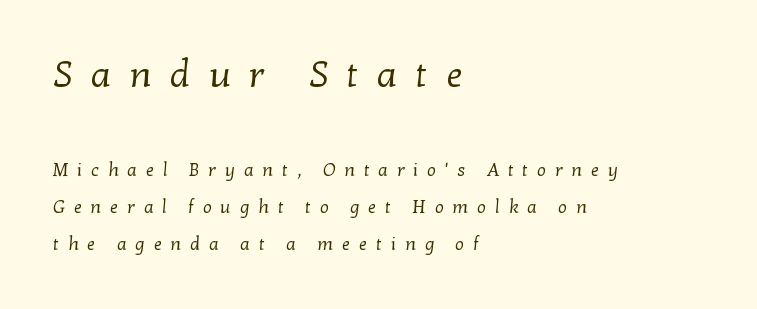
{"serif": "yes", "bold": "no", "weight": "regular", "width": "normal", "stroke_contrast": "low", "x_height": "medium", "monospaced": "no", "underline": "no", "align": "left", "line_spacing": "loose", "line_spacing_ratio": 2.06, "letter_spacing": "wide", "letter_spacing_em": 0.49, "larger_block": "first", "size_ratio": 2.06, "glyph_px": 37}
